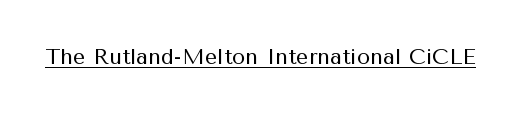
Q: Is the text bold? A: No.
Q: Is the text italic (slanted)? A: No, it is upright.
Q: Is the text underlined? A: Yes.
Q: Is the spacing between letters normal or unusually wide? A: Normal.
